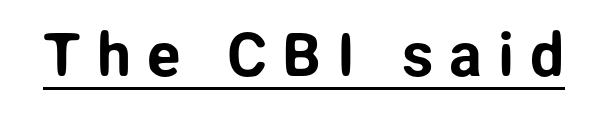
{"serif": "no", "italic": "no", "width": "normal", "stroke_contrast": "low", "x_height": "medium", "monospaced": "no", "underline": "yes", "letter_spacing": "wide", "letter_spacing_em": 0.26, "glyph_px": 61}
